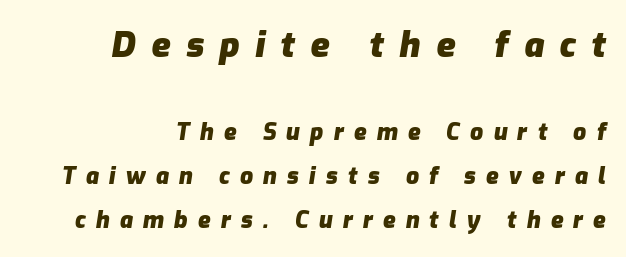
Q: Is the text bold? A: Yes.
Q: Is the text italic (slanted)? A: Yes, it leans right by about 9 degrees.
Q: Is the text underlined? A: No.
Q: How is the paragraph aligned? A: Right-aligned.
Q: Is the spacing between letters normal or unusually wide? A: Unusually wide.
Q: Is the spacing between lines tight, normal or loose? A: Loose.
Q: Which block of text is set in a larger size, the first (top) or the second (bottom)? A: The first (top) one.
Q: Width (condensed, normal, or wide)? A: Normal.
Q: Stroke contrast? A: Low.
Q: x-height? A: Medium.
Q: Monospaced? A: No.
